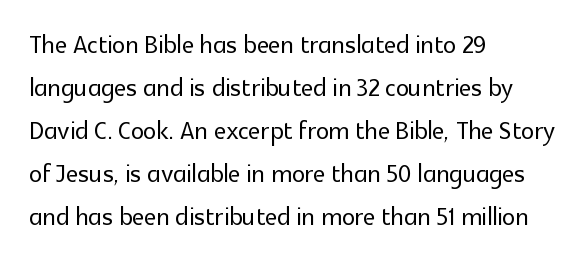
{"serif": "no", "italic": "no", "width": "normal", "x_height": "medium", "monospaced": "no", "underline": "no", "align": "left", "line_spacing": "normal", "line_spacing_ratio": 1.3, "letter_spacing": "normal", "letter_spacing_em": 0.0, "glyph_px": 33}
